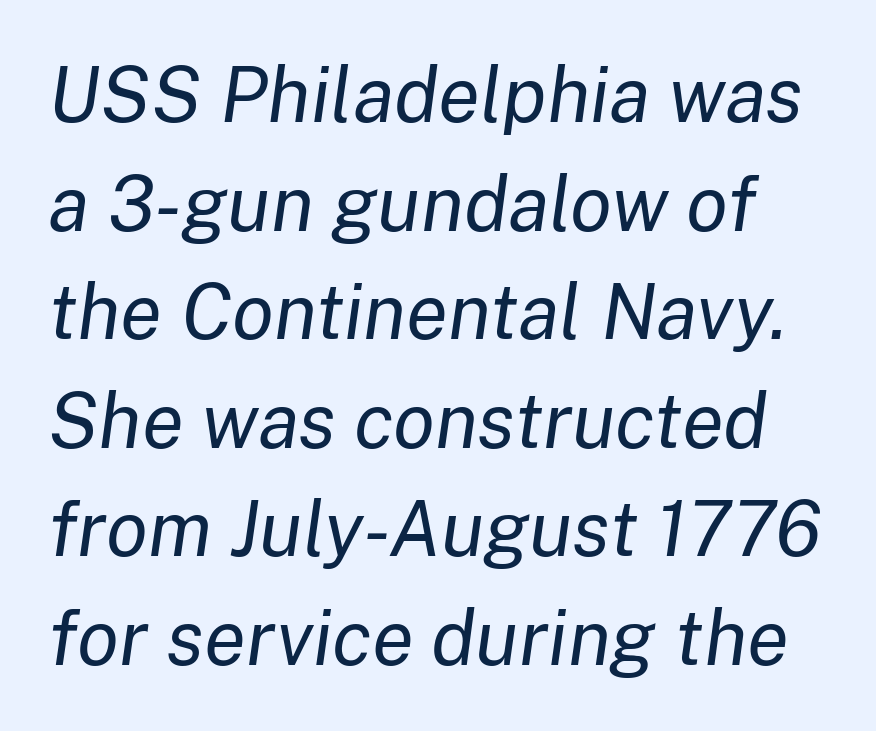
The image shows 77 px regular-weight type, italic (leaning right); set normal line spacing (1.41x), normal letter spacing, not underlined; low stroke contrast and a medium x-height.
